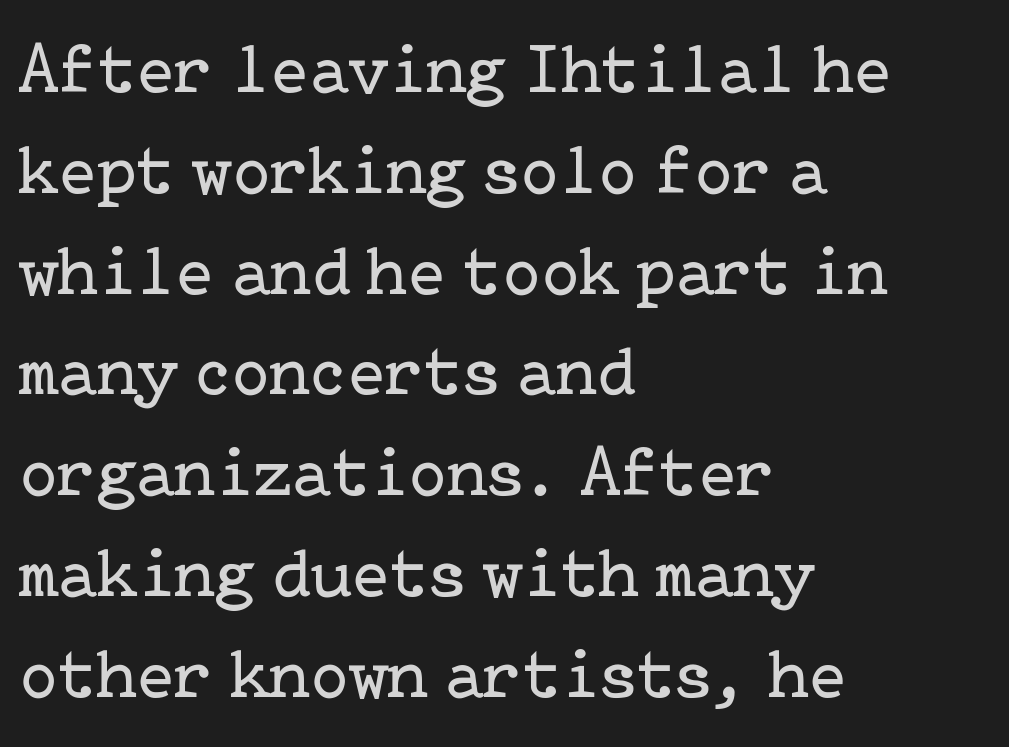
The image shows 70 px regular-weight serif type, upright; set left-aligned, normal line spacing (1.44x), normal letter spacing, not underlined; low stroke contrast and a medium x-height.
